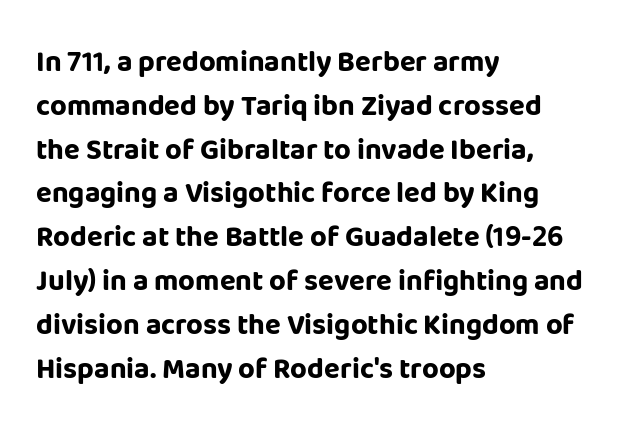
Q: Is the text bold? A: Yes.
Q: Is the text italic (slanted)? A: No, it is upright.
Q: Is the typeface a serif or a sans-serif typeface? A: Sans-serif.
Q: Is the text underlined? A: No.
Q: How is the paragraph aligned? A: Left-aligned.
Q: Is the spacing between letters normal or unusually wide? A: Normal.
Q: Is the spacing between lines tight, normal or loose? A: Normal.
Q: Width (condensed, normal, or wide)? A: Normal.
Q: Stroke contrast? A: Low.
Q: x-height? A: Large.
Q: Monospaced? A: No.
